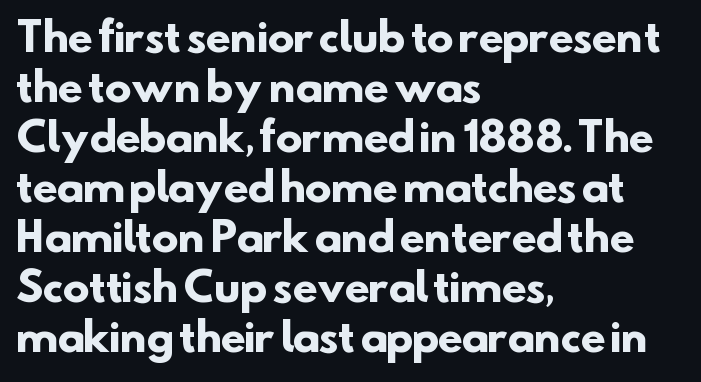
Q: Is the text bold? A: Yes.
Q: Is the typeface a serif or a sans-serif typeface? A: Sans-serif.
Q: Is the text underlined? A: No.
Q: How is the paragraph aligned? A: Left-aligned.
Q: Is the spacing between letters normal or unusually wide? A: Normal.
Q: Is the spacing between lines tight, normal or loose? A: Normal.
Q: Width (condensed, normal, or wide)? A: Normal.
Q: Stroke contrast? A: Low.
Q: x-height? A: Small.
Q: Monospaced? A: No.
